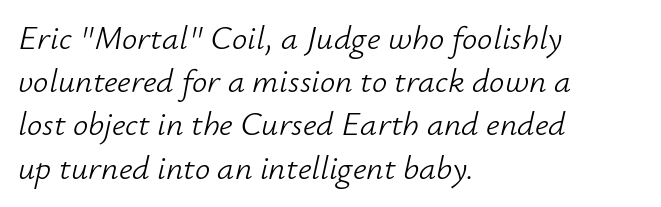
Q: Is the text bold? A: No.
Q: Is the text italic (slanted)? A: Yes, it leans right by about 12 degrees.
Q: Is the text underlined? A: No.
Q: How is the paragraph aligned? A: Left-aligned.
Q: Is the spacing between letters normal or unusually wide? A: Normal.
Q: Is the spacing between lines tight, normal or loose? A: Normal.
Q: Width (condensed, normal, or wide)? A: Normal.
Q: Stroke contrast? A: Low.
Q: x-height? A: Small.
Q: Monospaced? A: No.
